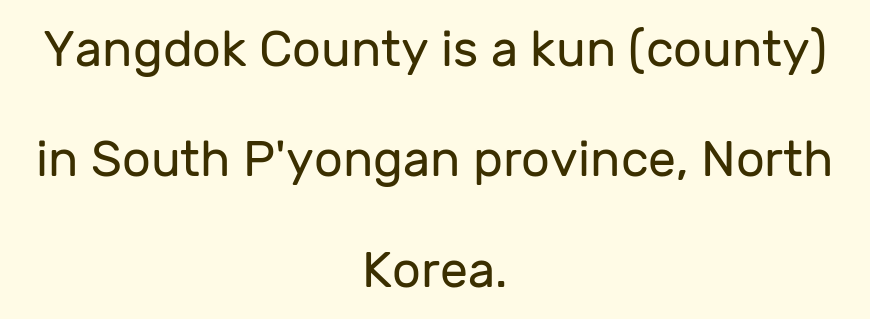
The image shows 50 px regular-weight sans-serif type, upright; set centered, loose line spacing (2.21x), normal letter spacing, not underlined; low stroke contrast and a medium x-height.
